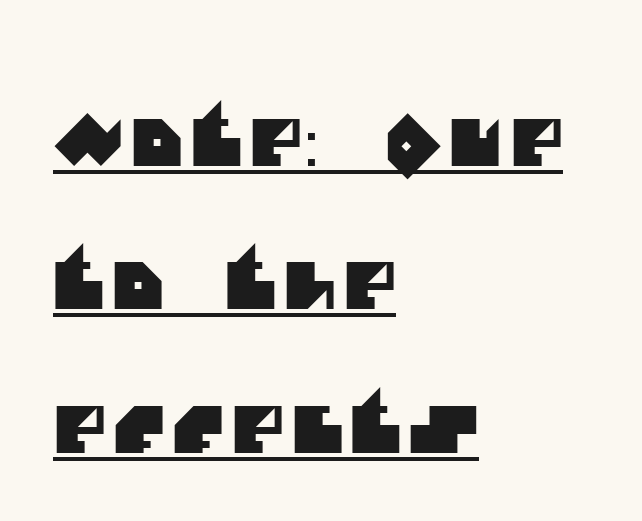
These lines are rendered in a variable-pitch font. Nope, no serifs anywhere on these letters. Baseline-to-baseline distance is far greater than the letter height. A typographer would call this underscored text.
